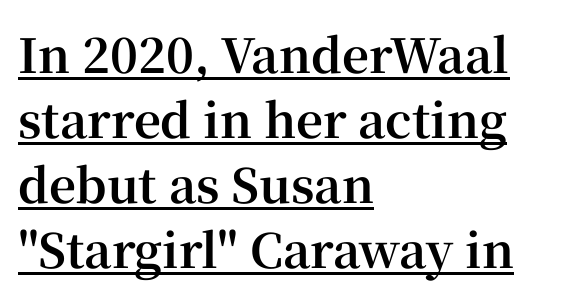
Q: Is the text bold? A: Yes.
Q: Is the text italic (slanted)? A: No, it is upright.
Q: Is the typeface a serif or a sans-serif typeface? A: Serif.
Q: Is the text underlined? A: Yes.
Q: How is the paragraph aligned? A: Left-aligned.
Q: Is the spacing between letters normal or unusually wide? A: Normal.
Q: Is the spacing between lines tight, normal or loose? A: Normal.
Q: Width (condensed, normal, or wide)? A: Normal.
Q: Stroke contrast? A: High.
Q: x-height? A: Medium.
Q: Monospaced? A: No.
